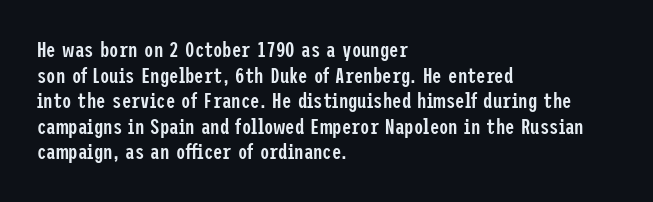
Q: Is the text bold? A: Semi-bold.
Q: Is the text italic (slanted)? A: No, it is upright.
Q: Is the text underlined? A: No.
Q: How is the paragraph aligned? A: Left-aligned.
Q: Is the spacing between letters normal or unusually wide? A: Normal.
